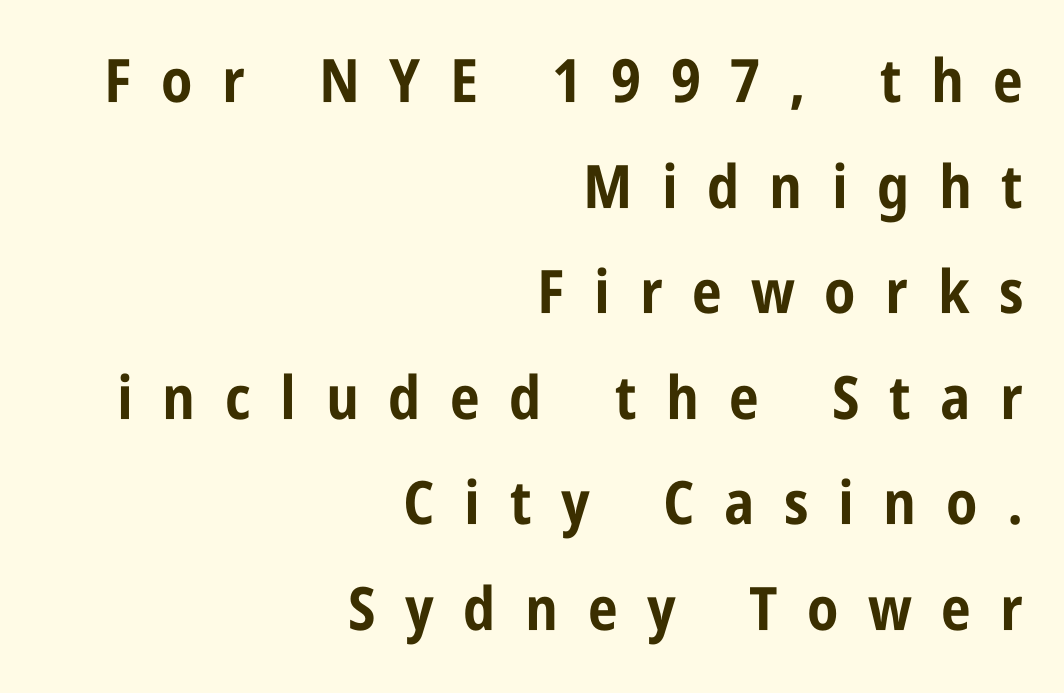
The image shows 60 px bold, condensed sans-serif type, upright; set right-aligned, line spacing 1.76x, unusually wide letter spacing (+0.49 em), not underlined; low stroke contrast and a large x-height.
